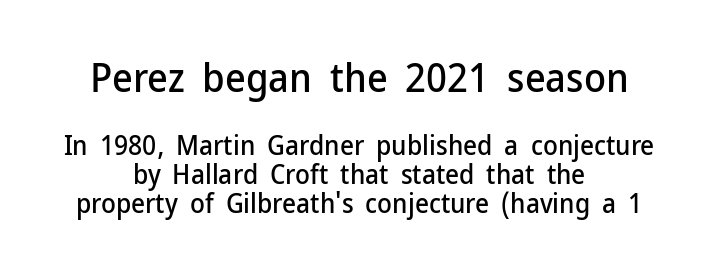
The image shows 40 px sans-serif type, upright; set centered, tight line spacing (1.09x), normal letter spacing, not underlined; the first (top) block is 1.48x larger; low stroke contrast and a medium x-height.
